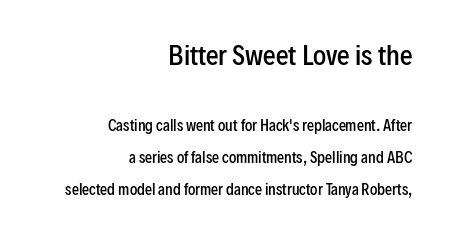
Q: Is the text bold? A: Semi-bold.
Q: Is the text italic (slanted)? A: No, it is upright.
Q: Is the text underlined? A: No.
Q: How is the paragraph aligned? A: Right-aligned.
Q: Is the spacing between letters normal or unusually wide? A: Normal.
Q: Is the spacing between lines tight, normal or loose? A: Loose.
Q: Which block of text is set in a larger size, the first (top) or the second (bottom)? A: The first (top) one.
